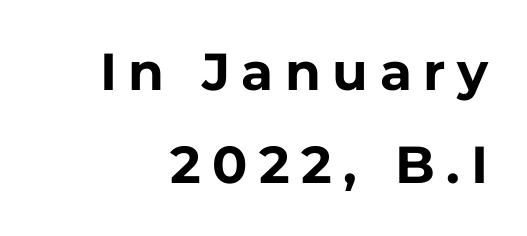
What stands out about the letter spacing? Its width — letters are far apart. Look at the bottom of the vertical strokes: they stop flat, with no serifs. Check under the words: just untouched page. Posture: straight, roman, zero tilt. These lines are rendered in a variable-pitch font. Caption: bold face, heavy strokes.
